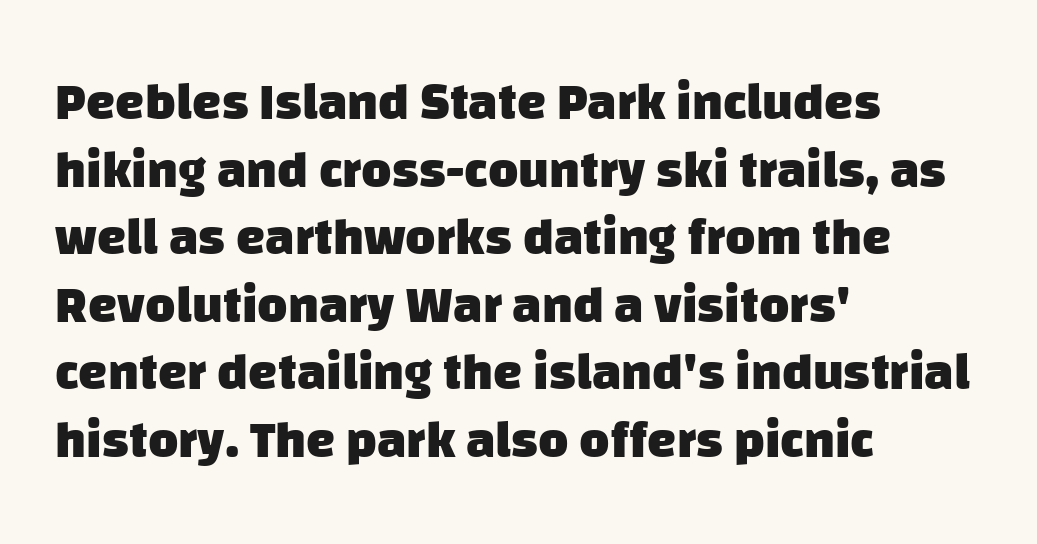
Unmarked baselines from the first word to the last. Does the weight exceed regular? Yes, all the way to bold. What kind of face is this? One without serifs — a sans. A typesetter would call this leading conventional body-copy spacing. The passage shown has conventional tracking throughout. A student would call this left alignment; a typographer would say flush left, rag right.
